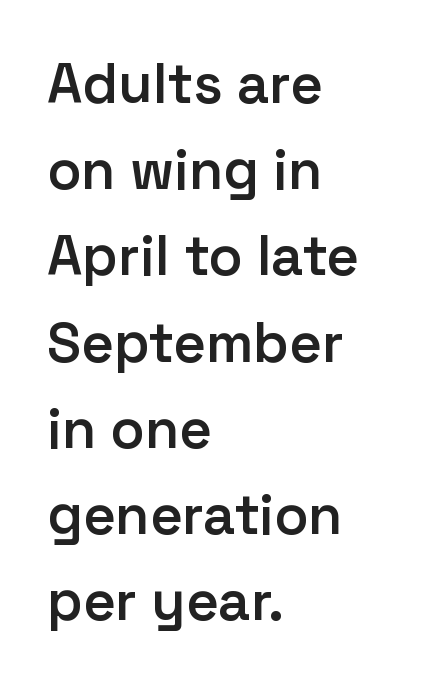
Q: Is the text bold? A: Semi-bold.
Q: Is the text italic (slanted)? A: No, it is upright.
Q: Is the typeface a serif or a sans-serif typeface? A: Sans-serif.
Q: Is the text underlined? A: No.
Q: How is the paragraph aligned? A: Left-aligned.
Q: Is the spacing between letters normal or unusually wide? A: Normal.
Q: Is the spacing between lines tight, normal or loose? A: Normal.
Q: Width (condensed, normal, or wide)? A: Normal.
Q: Stroke contrast? A: Low.
Q: x-height? A: Medium.
Q: Monospaced? A: No.
